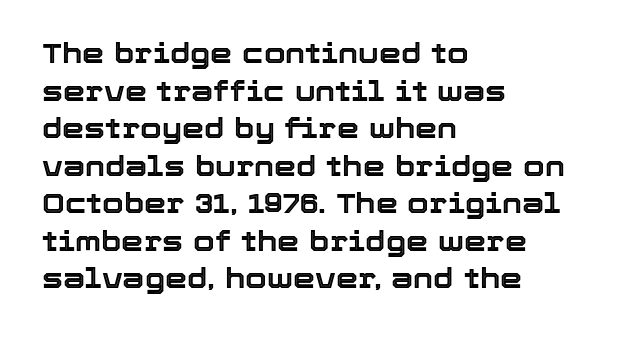
Each word holds together tightly as a unit, with standard inter-letter gaps. Style check: upright. A bare baseline throughout the passage. How would I describe the line gaps? Plain and ordinary. Caption: multi-line text, flush left, ragged right. The face used here is proportionally spaced, like ordinary book or web type.
